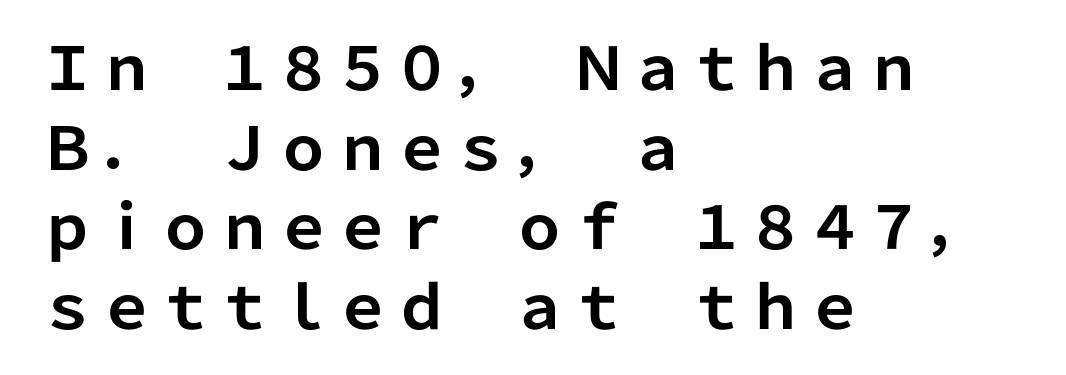
These lines stack with their left ends in a neat column. Do the letters lean? They stand straight. Each letter's strokes conclude bluntly, with no projecting serifs. The passage shown is typed in a proportional face where columns would drift. Typesetter's note: full bold, strokes at maximum text heaviness.
